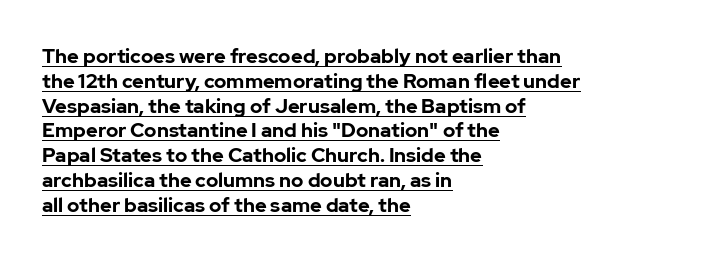
There is no visible air inserted between adjacent glyphs. Upright lettering throughout. Compared with a centered layout, this one pins lines to the left instead. Stroke thickness is high; the sample reads as a true bold. The rendering uses the underline text-decoration.
